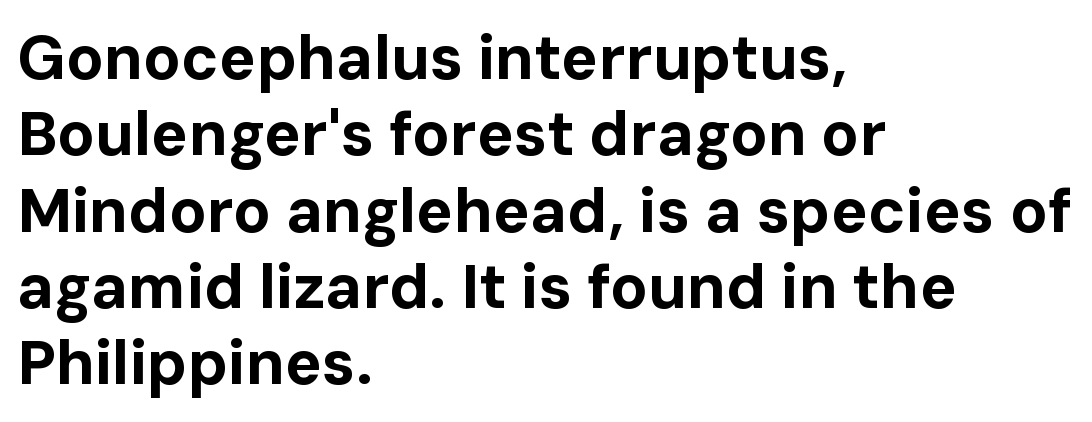
These lines are rendered in a variable-pitch font. Glance below the letters and you will spot only blank space. Is the block centered? No — it sits flush against the left margin. Summary of weight: heavy, a full bold.
